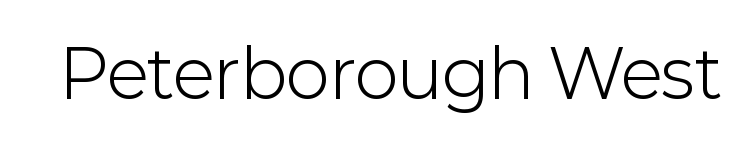
{"serif": "no", "italic": "no", "bold": "no", "weight": "light", "width": "normal", "stroke_contrast": "low", "x_height": "medium", "monospaced": "no", "underline": "no", "letter_spacing": "normal", "letter_spacing_em": 0.0, "glyph_px": 67}
